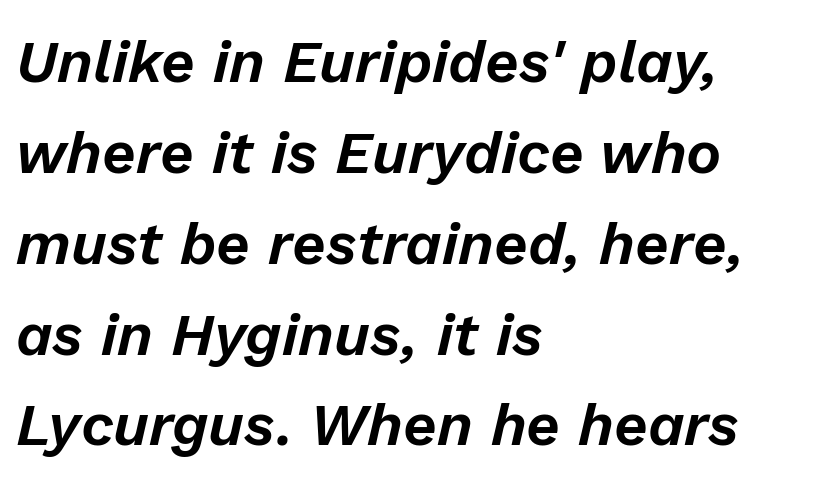
Would a proofreader flag this as italicized? Yes. How are the letters spaced? Ordinarily, with no added tracking. These lines are set flush left with a ragged right edge. The string is rendered with underlining switched off. You could not count columns in this text — the font is proportionally spaced. Quick note: interline space is typical.
